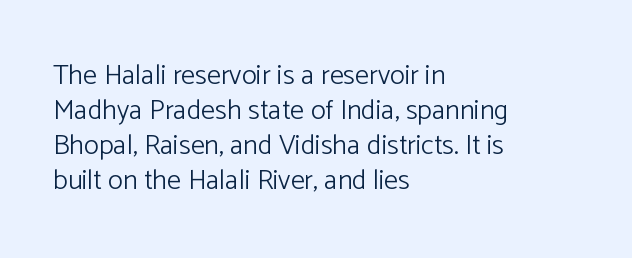
The image shows 28 px light sans-serif type, upright; set left-aligned, normal line spacing (1.25x), normal letter spacing, not underlined; low stroke contrast and a medium x-height.
